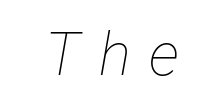
{"italic": "yes", "lean": "right", "slant_degrees": 12, "bold": "no", "weight": "thin", "width": "condensed", "stroke_contrast": "low", "x_height": "medium", "monospaced": "no", "underline": "no", "letter_spacing": "wide", "letter_spacing_em": 0.31, "glyph_px": 60}
